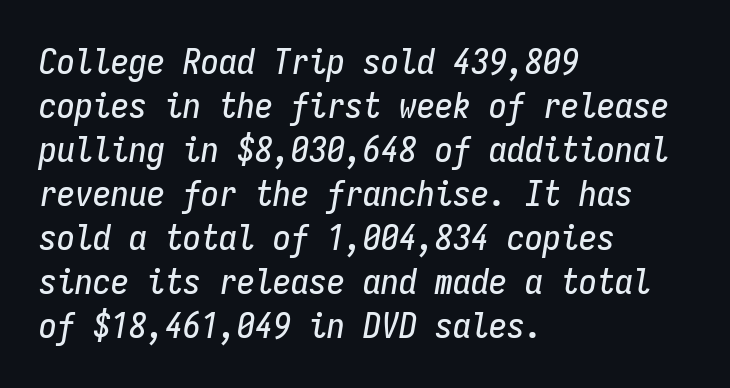
The image shows 36 px condensed type, italic (leaning right), monospaced; set left-aligned, line spacing 1.22x, normal letter spacing, not underlined; low stroke contrast and a medium x-height.
